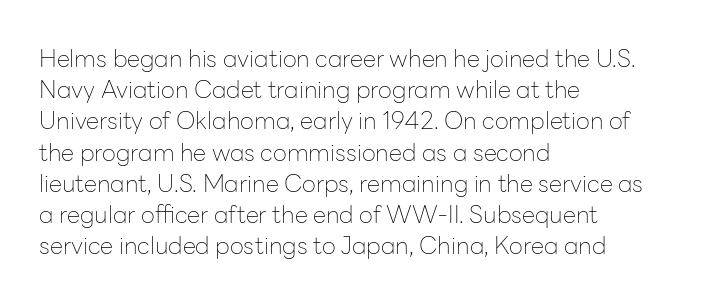
{"italic": "no", "bold": "no", "underline": "no", "align": "left", "line_spacing": "normal", "line_spacing_ratio": 1.3, "letter_spacing": "normal", "letter_spacing_em": 0.0, "glyph_px": 24}
